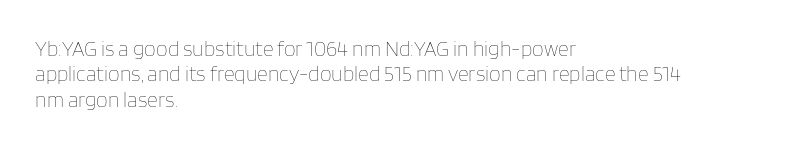
A bare baseline throughout the passage. Line beginnings align vertically; line endings do not. This sample uses plain, unmodified letter spacing. Posture: straight, roman, zero tilt. Is this a heavy cut? Hardly; it is regular or lighter.
